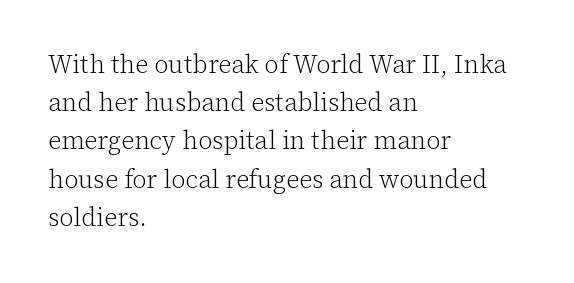
The glyphs are unaccompanied by any horizontal stroke below them. Posture: vertical. These lines keep a tight, regular rhythm from letter to letter. Interline gaps are of average width in this sample. The paragraph shown leans on its left margin.
